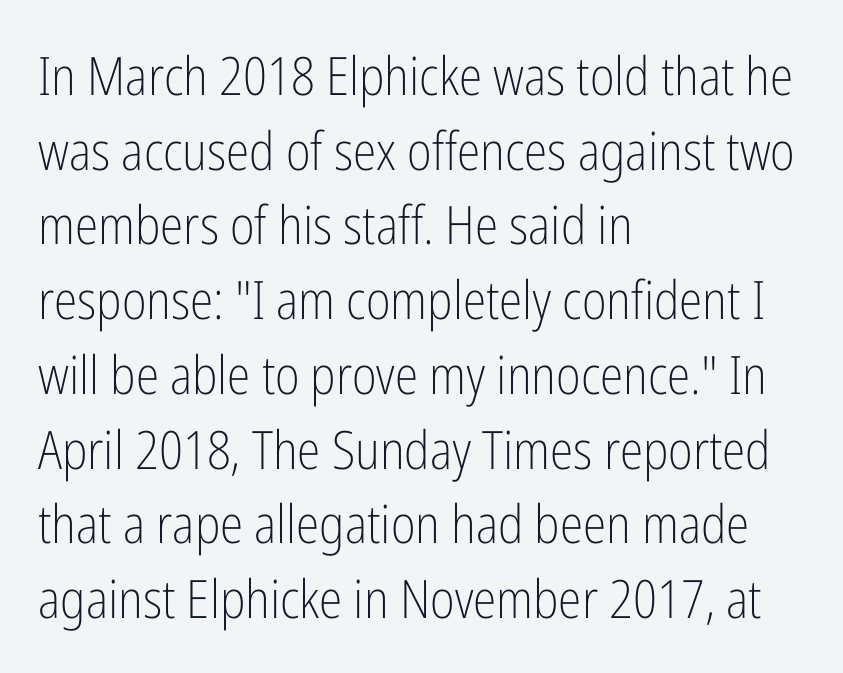
The image shows 53 px light, condensed sans-serif type, upright; set left-aligned, normal line spacing (1.41x), normal letter spacing, not underlined; low stroke contrast and a medium x-height.
